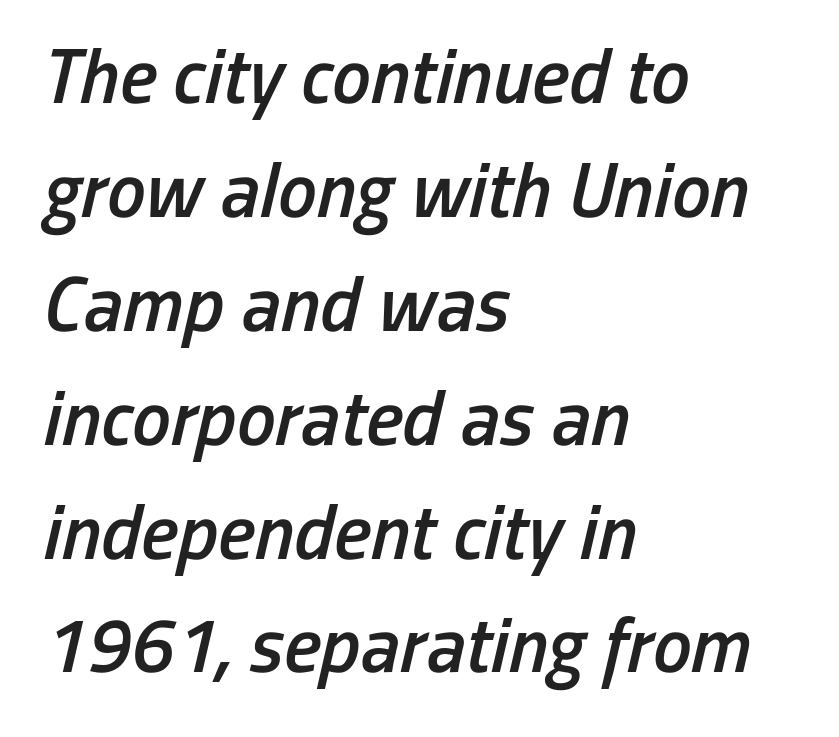
The rendering uses a moderate line-height, typical for paragraphs. Spacing between characters is what you'd get straight out of the box. Only glyphs here, with clear space below each row. If you drew a ruler down the left edge, every line would touch it.
